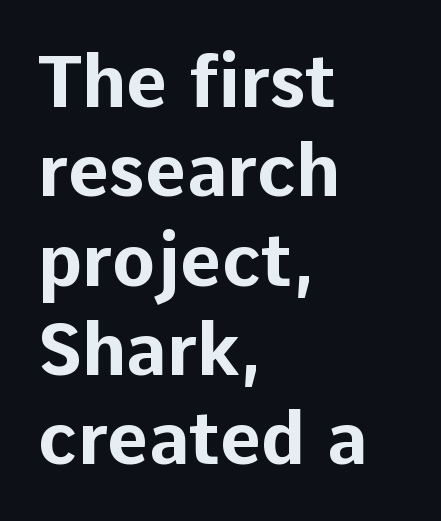
Classification — sans serif. The glyphs have the mass of a bold cut. These lines are rendered in a variable-pitch font. Nobody touched the tracking dial on this one. Left-aligned paragraph, ragged on the right.
